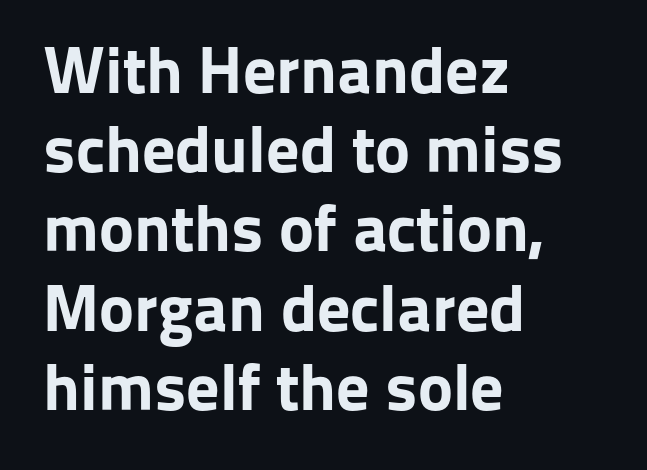
The foot of each line stays bare and open. Typeset ragged right — the left edge is the straight one. Words appear dense and cohesive because spacing is normal. Chunky letters — that's bold for sure. Ascenders rise straight up at ninety degrees.
